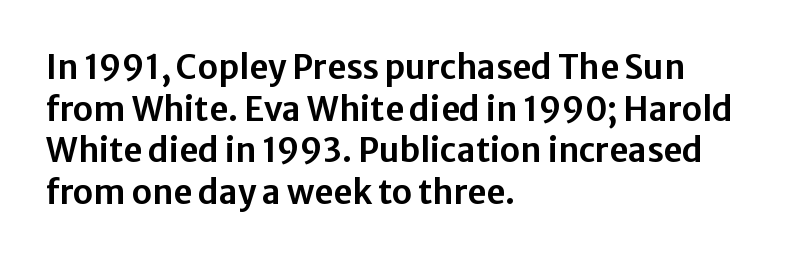
The image shows 33 px sans-serif type, upright; set left-aligned, normal line spacing (1.26x), normal letter spacing, not underlined; low stroke contrast and a medium x-height.
